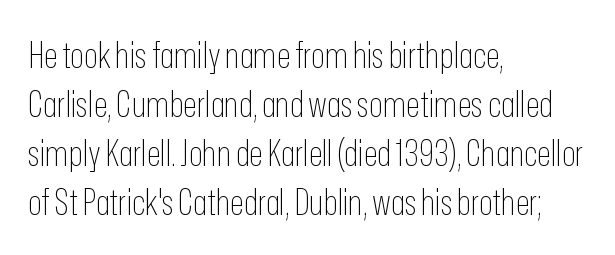
{"serif": "no", "italic": "no", "bold": "no", "weight": "thin", "width": "condensed", "stroke_contrast": "low", "x_height": "medium", "monospaced": "no", "underline": "no", "align": "left", "line_spacing": "normal", "line_spacing_ratio": 1.36, "letter_spacing": "normal", "letter_spacing_em": 0.0, "glyph_px": 36}
